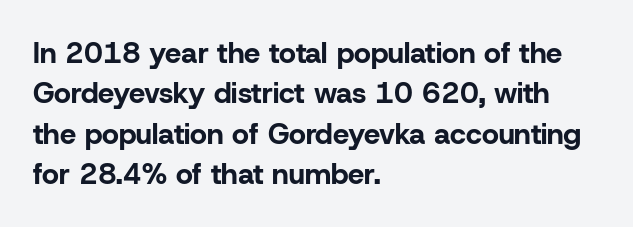
A typesetter would mark this as roman, not italic. Heavy, bold letterforms. The passage shown has conventional tracking throughout. No feet cap the strokes, marking this as sans-serif type.
